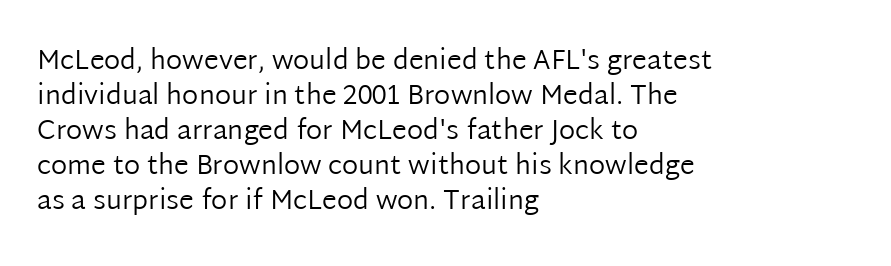
{"italic": "no", "bold": "no", "underline": "no", "align": "left", "line_spacing": "normal", "line_spacing_ratio": 1.3, "letter_spacing": "normal", "letter_spacing_em": 0.0, "glyph_px": 27}
